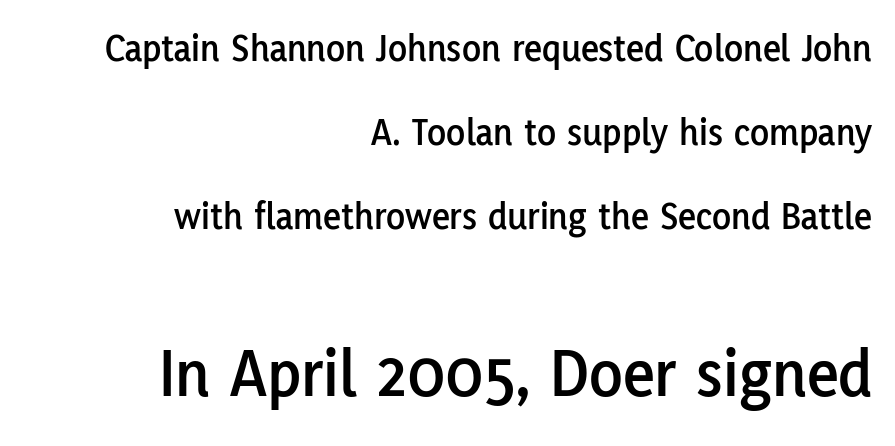
{"serif": "no", "italic": "no", "width": "normal", "stroke_contrast": "low", "x_height": "medium", "monospaced": "no", "underline": "no", "align": "right", "line_spacing": "loose", "line_spacing_ratio": 2.15, "letter_spacing": "normal", "letter_spacing_em": 0.0, "larger_block": "second", "size_ratio": 1.77, "glyph_px": 69}
